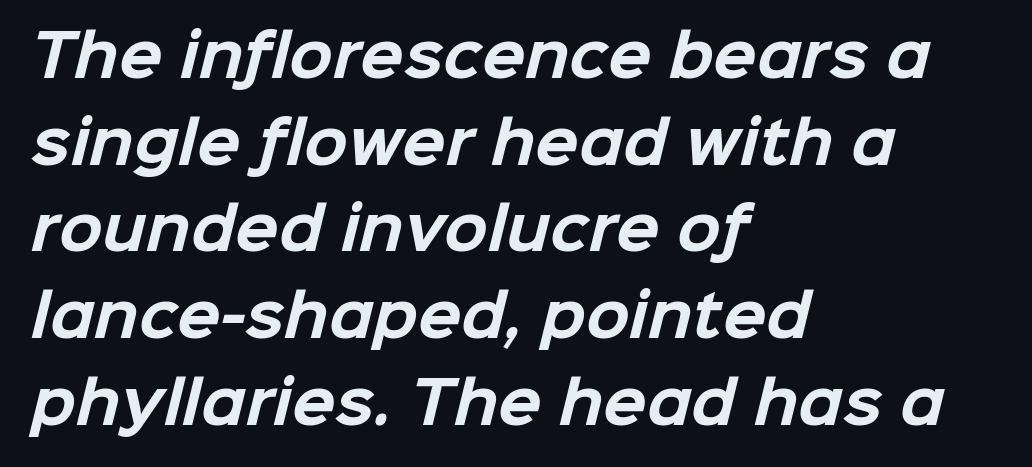
{"serif": "no", "bold": "yes", "weight": "bold", "width": "normal", "stroke_contrast": "low", "x_height": "medium", "monospaced": "no", "underline": "no", "align": "left", "line_spacing": "normal", "line_spacing_ratio": 1.52, "letter_spacing": "normal", "letter_spacing_em": 0.0, "glyph_px": 57}
